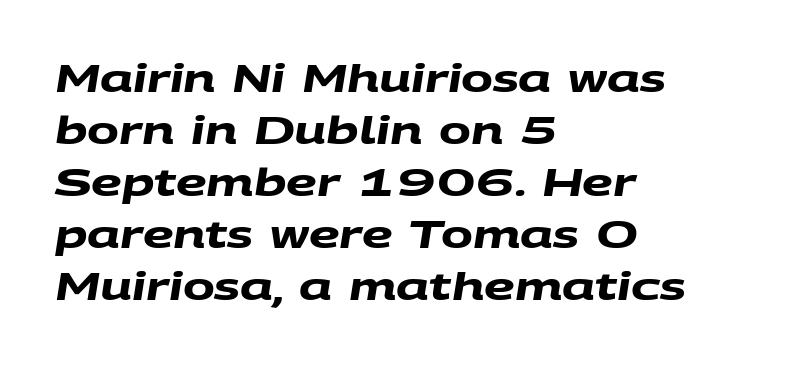
In terms of leading, this rendering sits right in the middle. This rendering features lettering with no underline. Note the varied advance widths — an 'i' is clearly narrower than an 'm'. The rendering shows plain stroke endings on the letterforms — a sans-serif design. You'd pick this weight for a headline — it's a proper bold. Default kerning and tracking; the words read as compact shapes.
